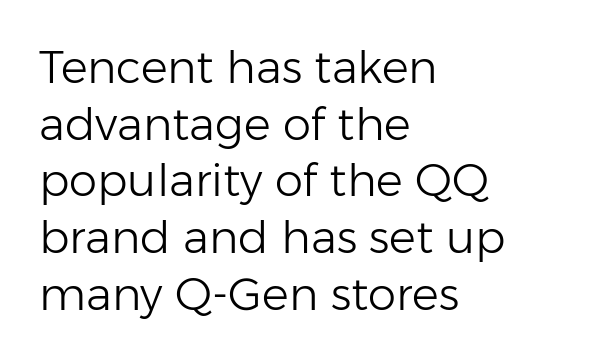
The image shows 45 px light sans-serif type, upright; set left-aligned, normal line spacing (1.26x), normal letter spacing, not underlined; low stroke contrast and a medium x-height.
